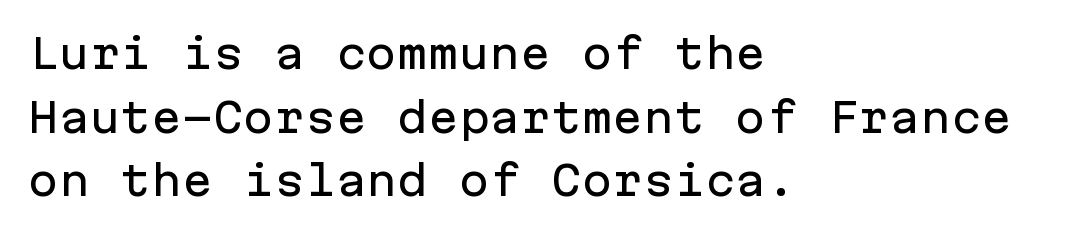
{"serif": "no", "italic": "no", "width": "normal", "stroke_contrast": "low", "x_height": "medium", "monospaced": "yes", "underline": "no", "align": "left", "line_spacing": "normal", "line_spacing_ratio": 1.55, "letter_spacing": "normal", "letter_spacing_em": 0.0, "glyph_px": 41}
